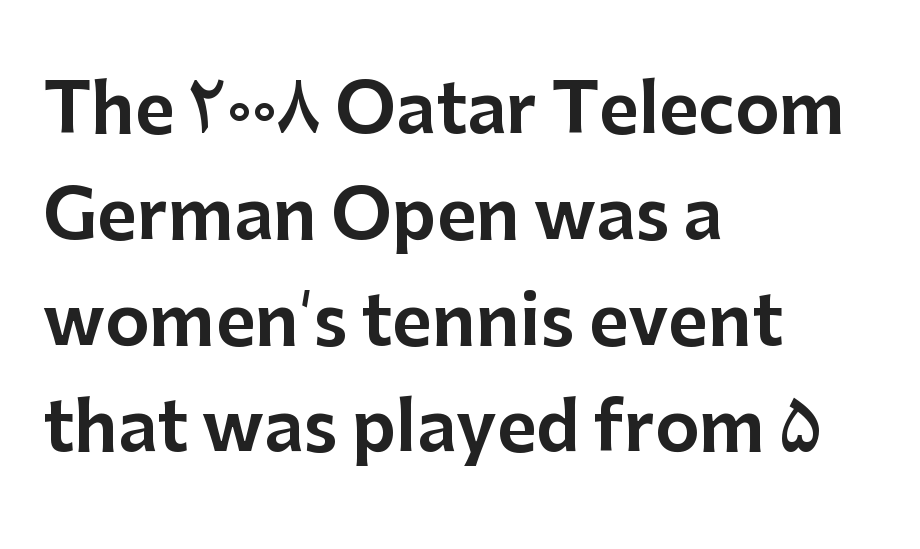
The image shows 68 px sans-serif type, upright; set left-aligned, normal line spacing (1.56x), normal letter spacing, not underlined; low stroke contrast and a medium x-height.
